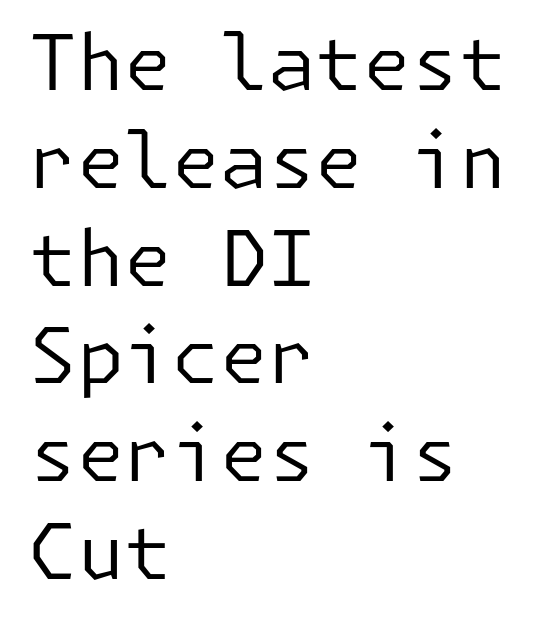
{"serif": "no", "italic": "no", "bold": "no", "weight": "regular", "width": "normal", "stroke_contrast": "low", "x_height": "medium", "underline": "no", "align": "left", "line_spacing": "normal", "line_spacing_ratio": 1.27, "letter_spacing": "normal", "letter_spacing_em": 0.0, "glyph_px": 77}
